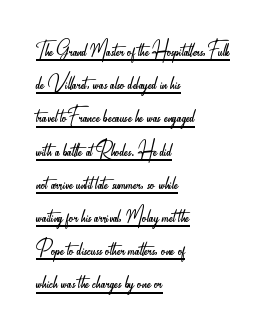
{"bold": "no", "underline": "yes", "align": "left", "line_spacing_ratio": 1.23, "letter_spacing": "normal", "letter_spacing_em": 0.0, "glyph_px": 27}
